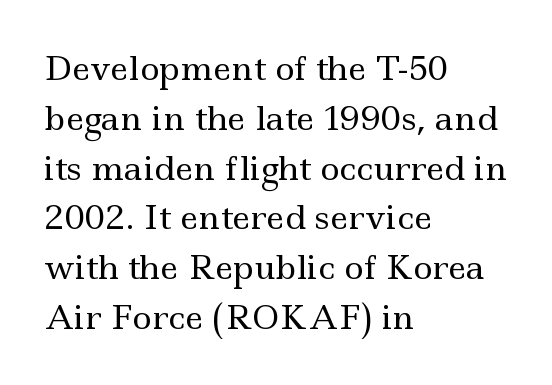
Q: Is the text bold? A: No.
Q: Is the text italic (slanted)? A: No, it is upright.
Q: Is the typeface a serif or a sans-serif typeface? A: Serif.
Q: Is the text underlined? A: No.
Q: How is the paragraph aligned? A: Left-aligned.
Q: Is the spacing between letters normal or unusually wide? A: Normal.
Q: Is the spacing between lines tight, normal or loose? A: Normal.
Q: Width (condensed, normal, or wide)? A: Wide.
Q: x-height? A: Small.
Q: Monospaced? A: No.
